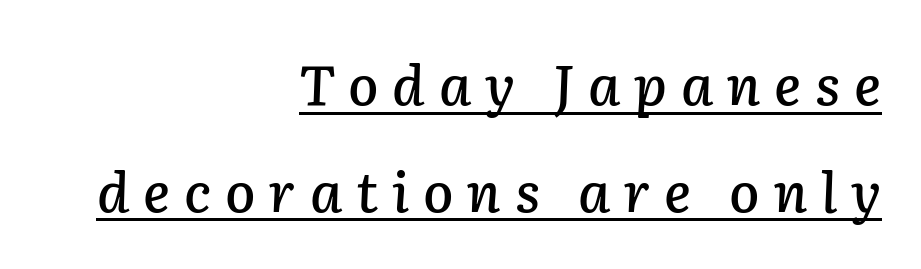
{"italic": "yes", "lean": "right", "slant_degrees": 2, "width": "normal", "stroke_contrast": "low", "x_height": "medium", "monospaced": "no", "underline": "yes", "align": "right", "line_spacing": "loose", "line_spacing_ratio": 1.94, "letter_spacing": "wide", "letter_spacing_em": 0.25, "glyph_px": 55}
